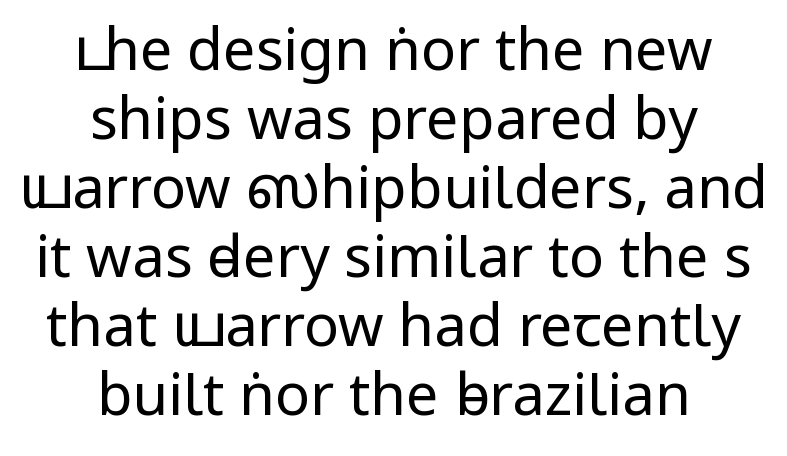
Think of a printed novel: that variable character pitch is what you see here. Weight: in the light-to-regular range. The space directly below the letters is spotless. The face used here is rendered with its standard letterfit. Every character sits straight up, as roman type does. One-word summary of the alignment: center.
